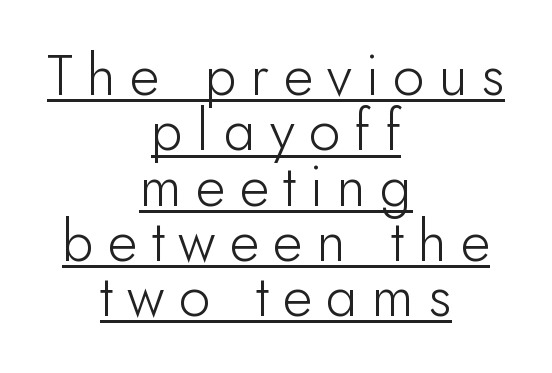
{"serif": "no", "italic": "no", "bold": "no", "weight": "light", "width": "normal", "stroke_contrast": "low", "x_height": "small", "monospaced": "no", "underline": "yes", "align": "center", "line_spacing": "tight", "line_spacing_ratio": 0.97, "letter_spacing": "wide", "letter_spacing_em": 0.25, "glyph_px": 57}
